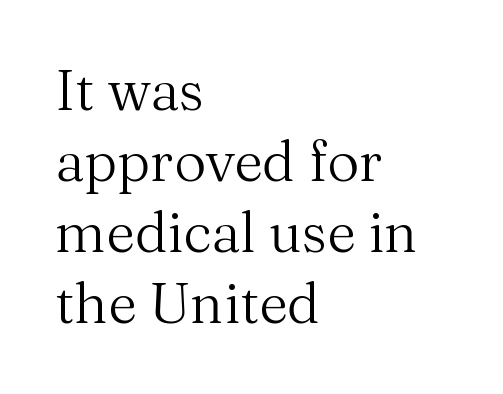
The image shows 56 px regular-weight serif type, upright; set left-aligned, normal line spacing (1.27x), normal letter spacing, not underlined; medium stroke contrast and a medium x-height.
